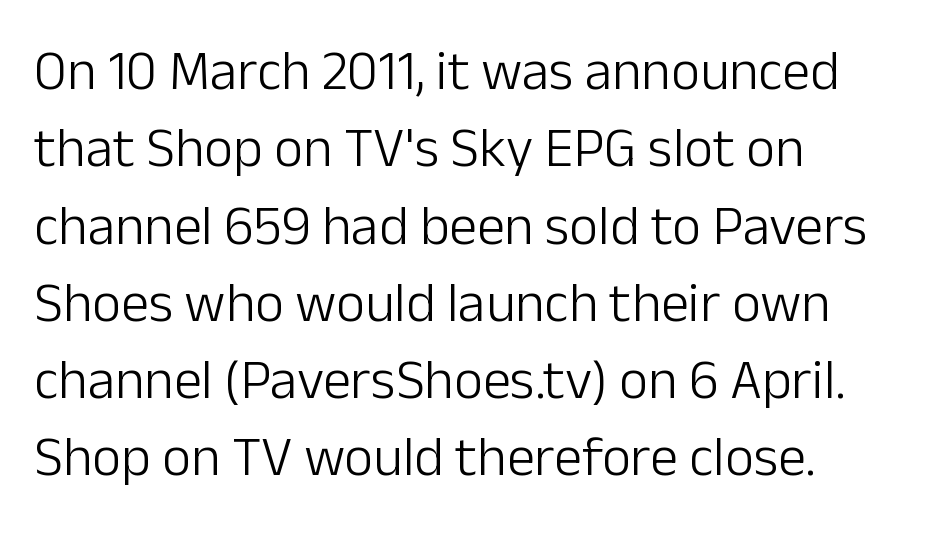
Where is the straight margin? On the left. The axis of the letterforms is exactly vertical. Is the stroke heavy? The answer is a plain regular-or-lighter. Underlining? Definitely not there.
